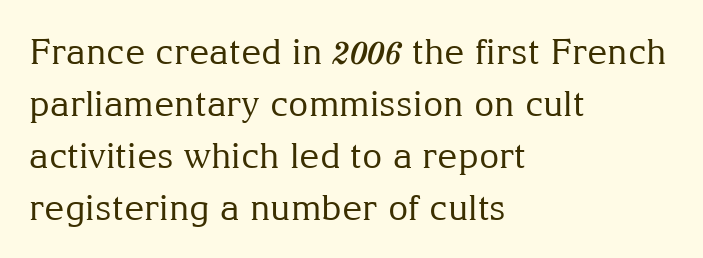
Q: Is the text bold? A: No.
Q: Is the text italic (slanted)? A: No, it is upright.
Q: Is the typeface a serif or a sans-serif typeface? A: Serif.
Q: Is the text underlined? A: No.
Q: How is the paragraph aligned? A: Left-aligned.
Q: Is the spacing between letters normal or unusually wide? A: Normal.
Q: Is the spacing between lines tight, normal or loose? A: Normal.
Q: Width (condensed, normal, or wide)? A: Normal.
Q: Stroke contrast? A: Medium.
Q: x-height? A: Medium.
Q: Monospaced? A: No.
